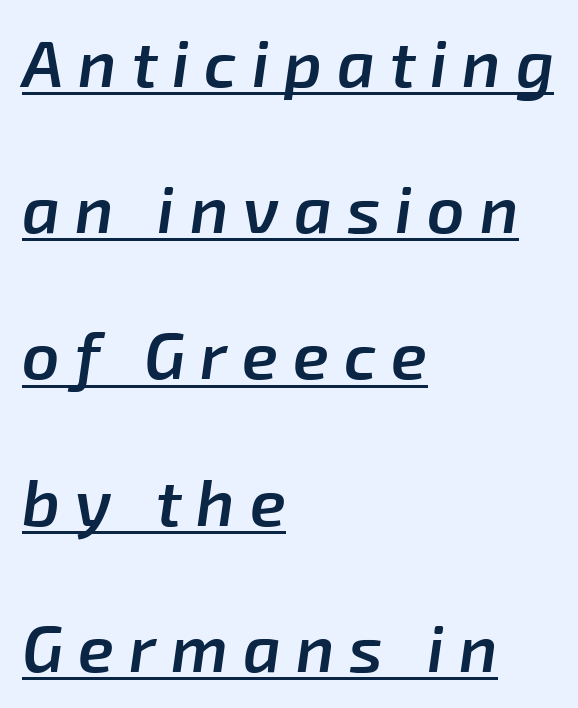
The passage shown leans; its letterforms are oblique. The typesetter chose a ragged-right arrangement here. These lines stand farther apart than default settings would place them. Moderately thickened strokes mark this as semibold type. Beneath each row of characters lies a ruled line. The passage shown has open, widely tracked lettering throughout.
